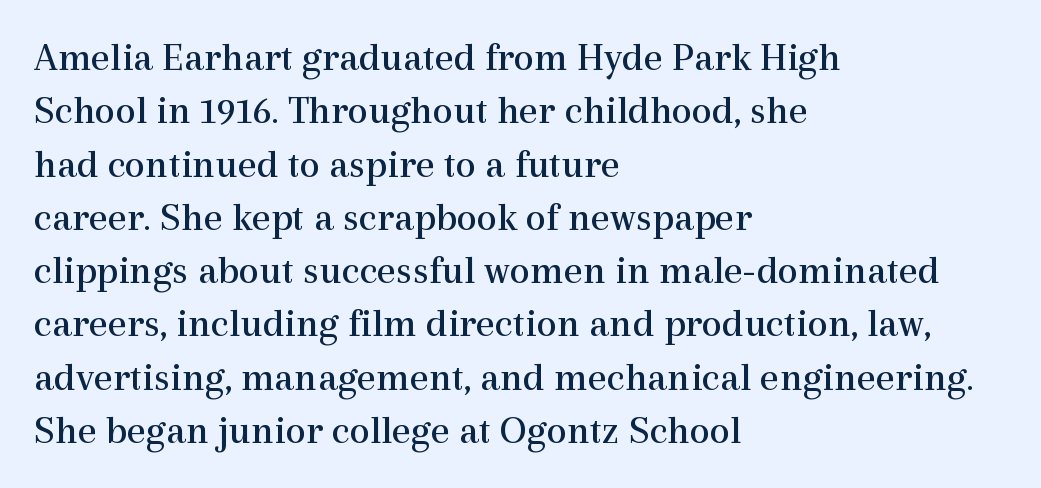
Q: Is the text bold? A: No.
Q: Is the text italic (slanted)? A: No, it is upright.
Q: Is the typeface a serif or a sans-serif typeface? A: Serif.
Q: Is the text underlined? A: No.
Q: How is the paragraph aligned? A: Left-aligned.
Q: Is the spacing between letters normal or unusually wide? A: Normal.
Q: Is the spacing between lines tight, normal or loose? A: Normal.
Q: Width (condensed, normal, or wide)? A: Normal.
Q: x-height? A: Medium.
Q: Monospaced? A: No.
